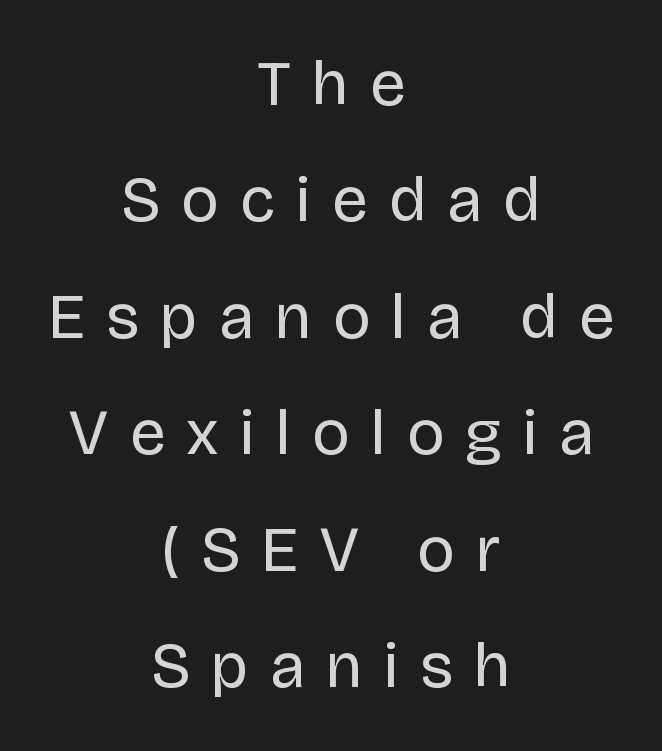
{"serif": "no", "italic": "no", "bold": "no", "weight": "regular", "width": "normal", "stroke_contrast": "low", "x_height": "large", "monospaced": "no", "underline": "no", "align": "center", "line_spacing_ratio": 1.82, "letter_spacing": "wide", "letter_spacing_em": 0.33, "glyph_px": 64}
